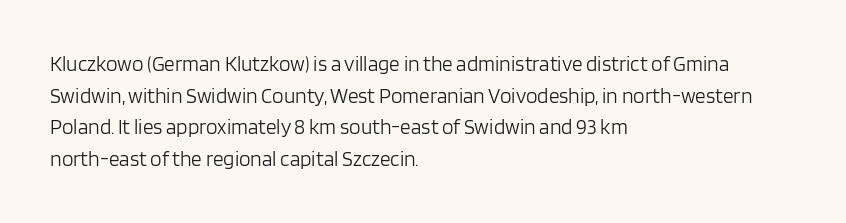
The image shows 21 px text type, upright; set left-aligned, normal line spacing (1.51x), normal letter spacing, not underlined.
